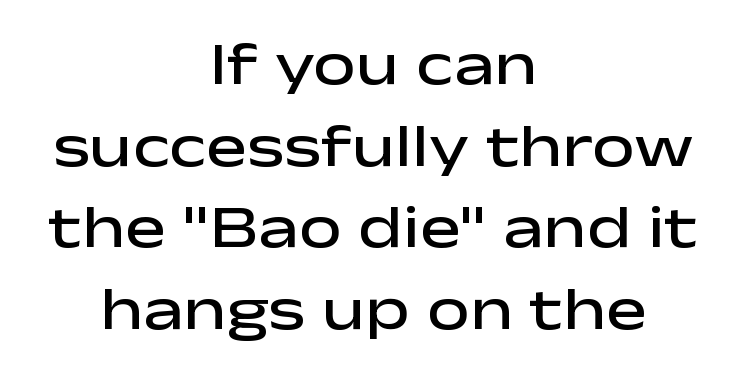
A bit beefed up — I'd call it semibold rather than bold. Each line is balanced around a shared central axis. Successive baselines arrive at the customary interval. Font category for this specimen: sans-serif. Only glyphs here, with clear space below each row. Varying glyph widths throughout — classic text-font behaviour.
